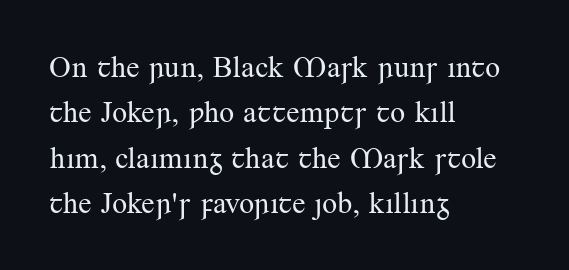
The image shows 30 px regular-weight serif type, upright; set left-aligned, normal line spacing (1.51x), normal letter spacing, not underlined; medium stroke contrast and a small x-height.
